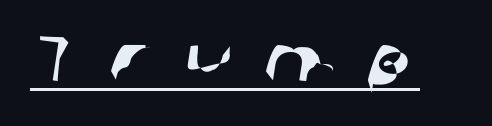
The image shows 65 px wide sans-serif type; set unusually wide letter spacing (+0.44 em), underlined; low stroke contrast and a medium x-height.
